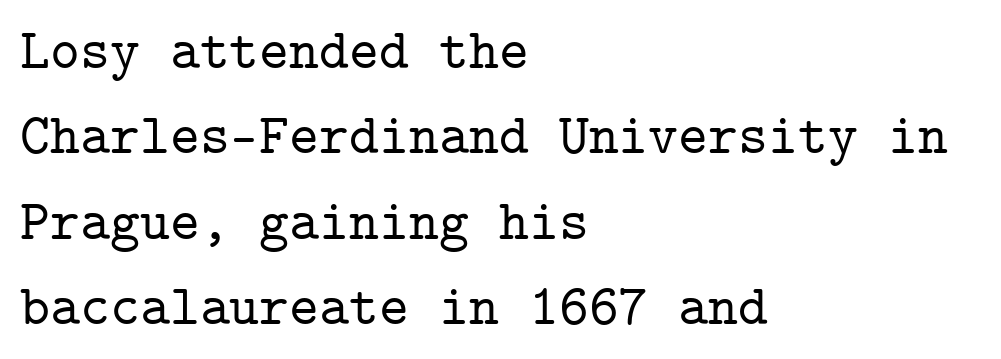
If you drew a line through each stem, it would be perfectly vertical. A serif font was chosen for this passage. Look at the tracking — it's just the regular setting, nothing added. Each line starts at the same left margin while the right side varies. Looks like terminal output: every glyph gets an equal slot. Decoration check: the copy has no underline.
